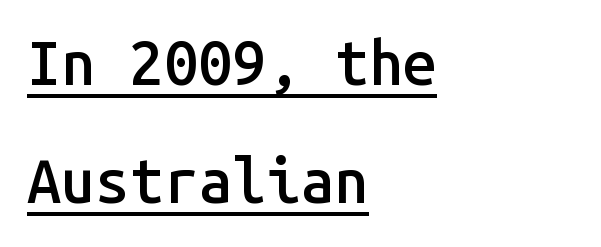
The image shows 61 px semibold sans-serif type, upright, monospaced; set left-aligned, loose line spacing (1.94x), normal letter spacing, underlined; low stroke contrast and a medium x-height.
